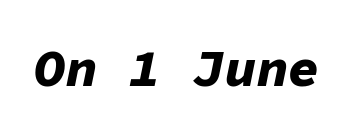
It's the slanting kind of type. The characters look thick and weighty, a clear bold. Caption: standard tracking, unaltered. Underlining? Definitely not there. This sample has the even, mechanical cadence of fixed-width lettering.
